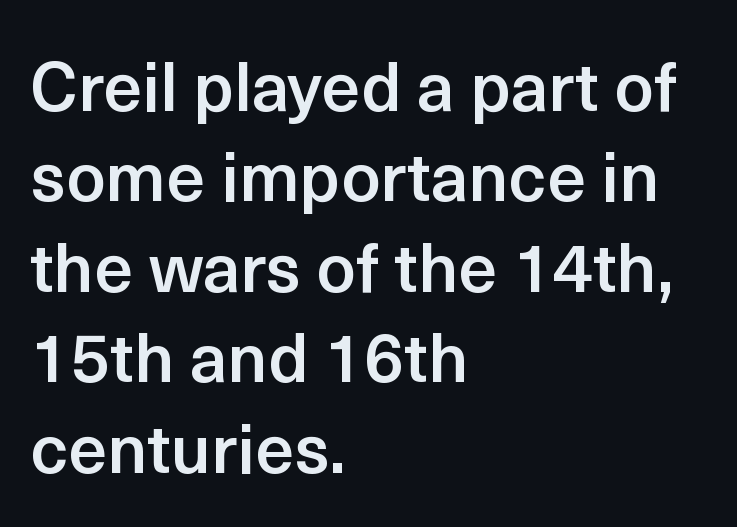
Q: Is the text bold? A: Semi-bold.
Q: Is the text italic (slanted)? A: No, it is upright.
Q: Is the typeface a serif or a sans-serif typeface? A: Sans-serif.
Q: Is the text underlined? A: No.
Q: How is the paragraph aligned? A: Left-aligned.
Q: Is the spacing between letters normal or unusually wide? A: Normal.
Q: Is the spacing between lines tight, normal or loose? A: Normal.
Q: Width (condensed, normal, or wide)? A: Normal.
Q: x-height? A: Medium.
Q: Monospaced? A: No.
